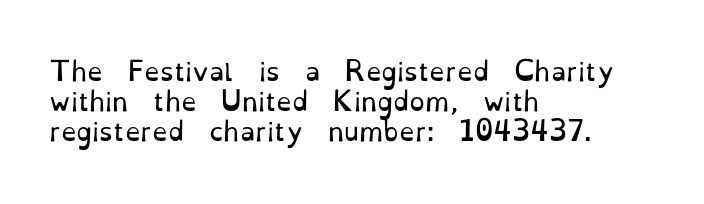
The image shows 25 px text type, upright; set left-aligned, line spacing 1.21x, normal letter spacing, not underlined.
